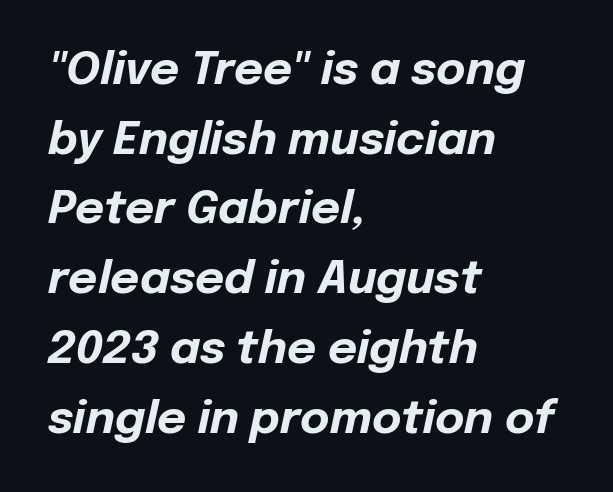
The image shows 45 px bold type, italic (leaning right); set left-aligned, normal line spacing (1.55x), normal letter spacing, not underlined; low stroke contrast and a medium x-height.
